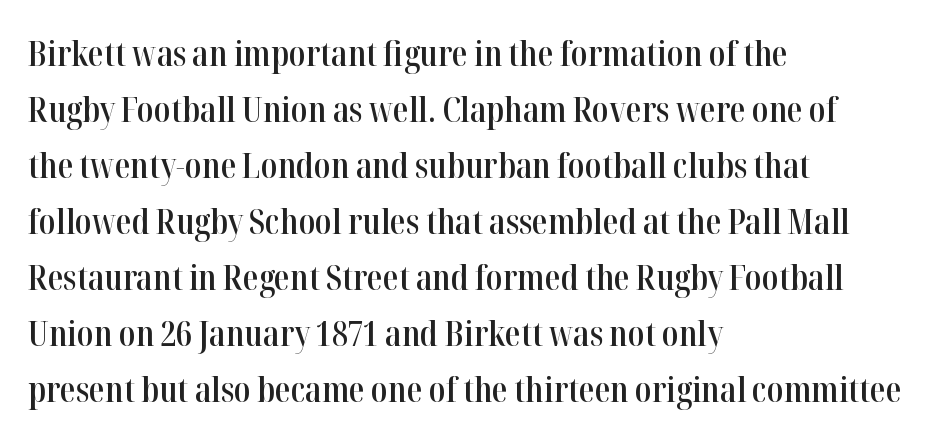
Q: Is the text bold? A: Semi-bold.
Q: Is the text italic (slanted)? A: No, it is upright.
Q: Is the typeface a serif or a sans-serif typeface? A: Serif.
Q: Is the text underlined? A: No.
Q: How is the paragraph aligned? A: Left-aligned.
Q: Is the spacing between letters normal or unusually wide? A: Normal.
Q: Is the spacing between lines tight, normal or loose? A: Normal.
Q: Width (condensed, normal, or wide)? A: Condensed.
Q: Stroke contrast? A: High.
Q: x-height? A: Medium.
Q: Monospaced? A: No.
